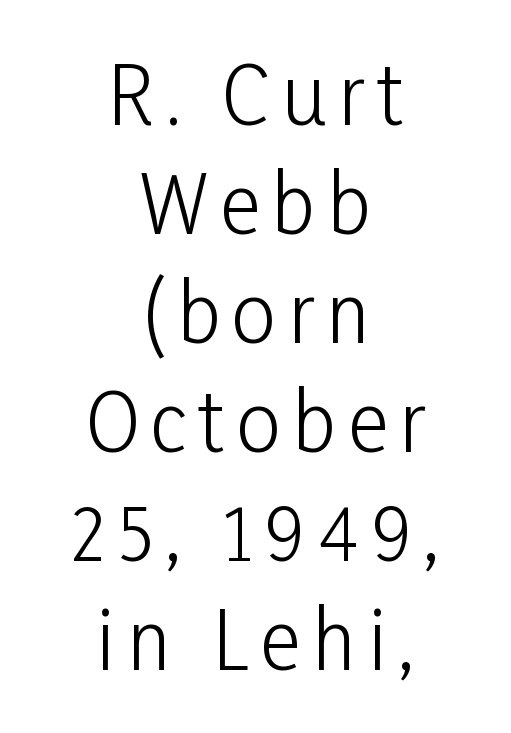
The image shows 79 px light, condensed sans-serif type, upright; set centered, normal line spacing (1.38x), not underlined; low stroke contrast and a medium x-height.
